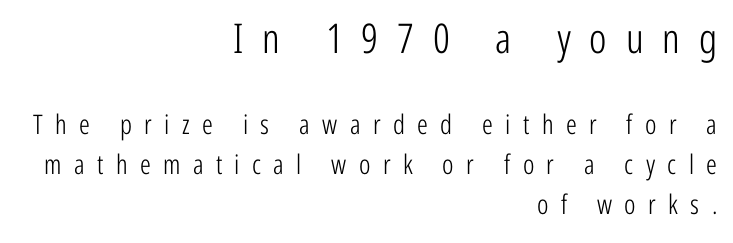
The image shows 41 px light, condensed sans-serif type, upright; set right-aligned, normal line spacing (1.48x), unusually wide letter spacing (+0.46 em), not underlined; the first (top) block is 1.52x larger; low stroke contrast and a medium x-height.
